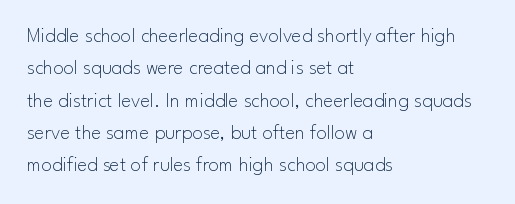
{"italic": "no", "bold": "no", "underline": "no", "align": "left", "line_spacing": "normal", "line_spacing_ratio": 1.54, "letter_spacing": "normal", "letter_spacing_em": 0.0, "glyph_px": 21}
